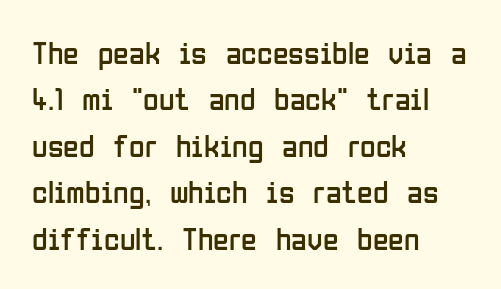
Is the letter spacing exaggerated? No — it looks like the ordinary default. The string is rendered with underlining switched off. Stems here are at most as thick as an everyday book face. In CSS terms this would be text-align: left. The rendering uses natural spacing where letterforms have individual widths. The passage shown is typeset with a sans-serif family.
